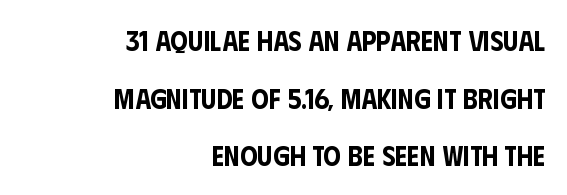
{"serif": "no", "italic": "no", "width": "condensed", "stroke_contrast": "low", "x_height": "large", "monospaced": "no", "underline": "no", "align": "right", "line_spacing": "loose", "line_spacing_ratio": 2.06, "letter_spacing": "normal", "letter_spacing_em": 0.0, "glyph_px": 28}
